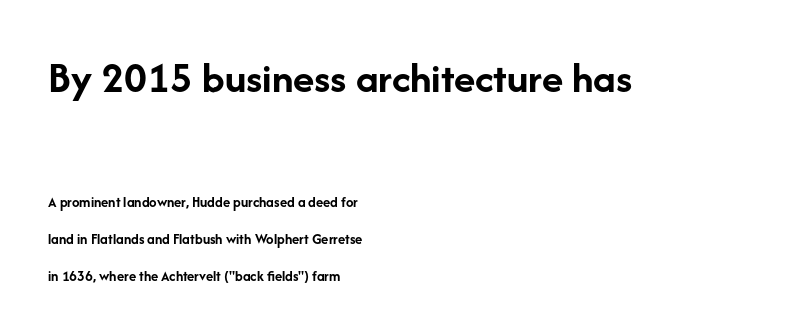
These lines are rendered in a variable-pitch font. The earlier block is typeset at a bigger size than the later block. The space between consecutive lines is lavish. Spacing between characters is what you'd get straight out of the box.
